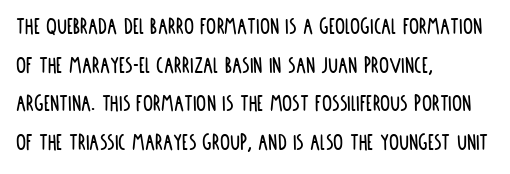
Inter-character spacing is left at the font's built-in metrics. Quick note: underline off. Horizontal alignment here is leftward, the default for most running prose. Posture: vertical. Line spacing here is normal.
